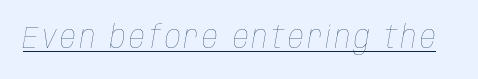
The image shows 31 px thin, condensed type, italic (leaning right); set underlined; low stroke contrast and a large x-height.
